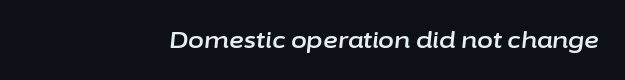
{"italic": "yes", "lean": "right", "slant_degrees": 6, "underline": "no", "letter_spacing": "normal", "letter_spacing_em": 0.0, "glyph_px": 23}
